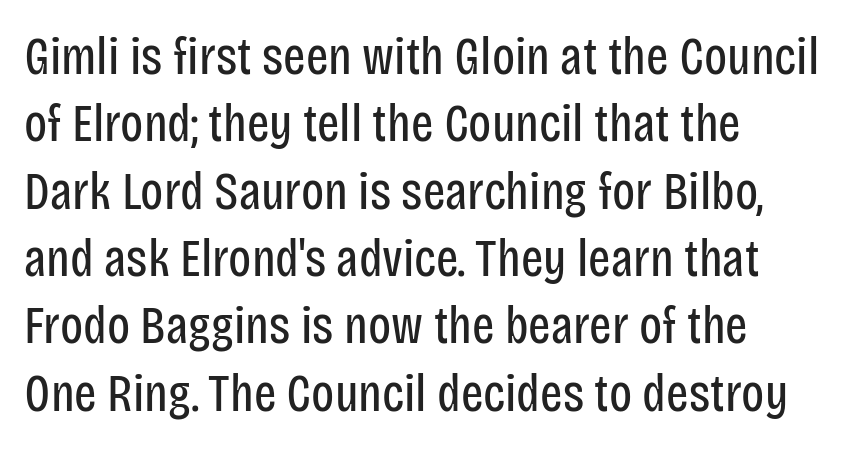
Q: Is the text bold? A: No.
Q: Is the text italic (slanted)? A: No, it is upright.
Q: Is the typeface a serif or a sans-serif typeface? A: Sans-serif.
Q: Is the text underlined? A: No.
Q: How is the paragraph aligned? A: Left-aligned.
Q: Is the spacing between letters normal or unusually wide? A: Normal.
Q: Is the spacing between lines tight, normal or loose? A: Normal.
Q: Width (condensed, normal, or wide)? A: Condensed.
Q: Stroke contrast? A: Low.
Q: x-height? A: Large.
Q: Monospaced? A: No.
